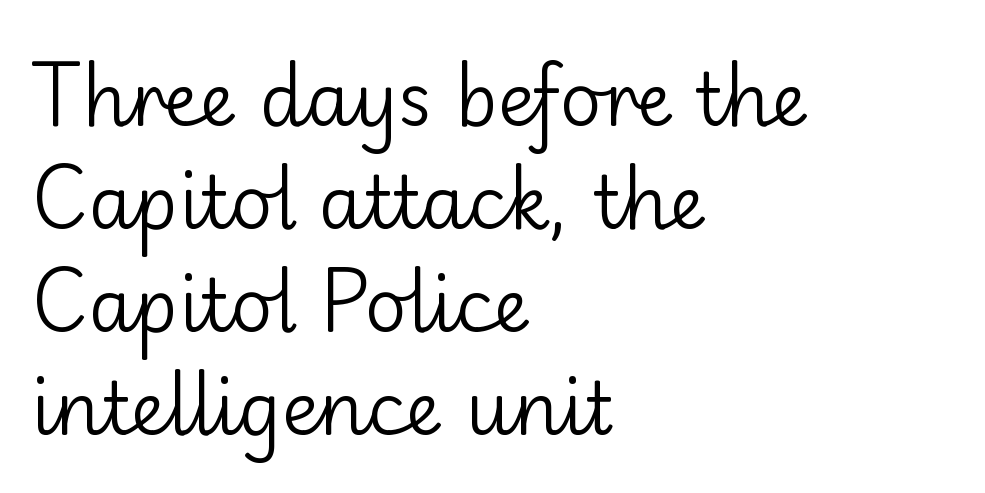
{"serif": "no", "italic": "no", "bold": "no", "weight": "regular", "width": "normal", "stroke_contrast": "low", "x_height": "small", "monospaced": "no", "underline": "no", "align": "left", "line_spacing": "normal", "line_spacing_ratio": 1.41, "letter_spacing": "normal", "letter_spacing_em": 0.0, "glyph_px": 73}
